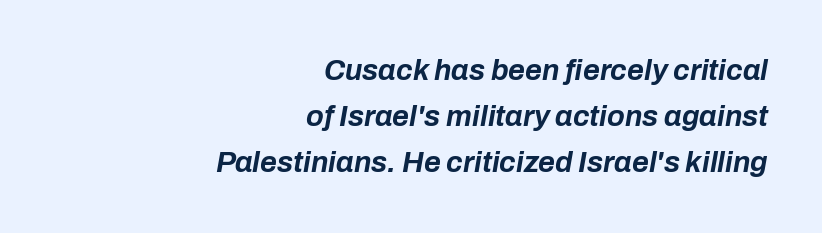
Layout note: lines flush right. Compared with typical body copy, the letter spacing here is the same. Posture: slanted. Look at the stroke-to-counter ratio: heavy, a bold. In terms of leading, this rendering sits right in the middle.
